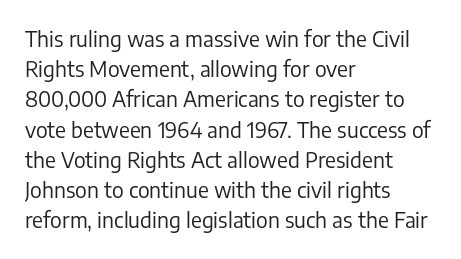
{"italic": "no", "bold": "no", "underline": "no", "align": "left", "line_spacing": "normal", "line_spacing_ratio": 1.44, "letter_spacing": "normal", "letter_spacing_em": 0.0, "glyph_px": 21}
